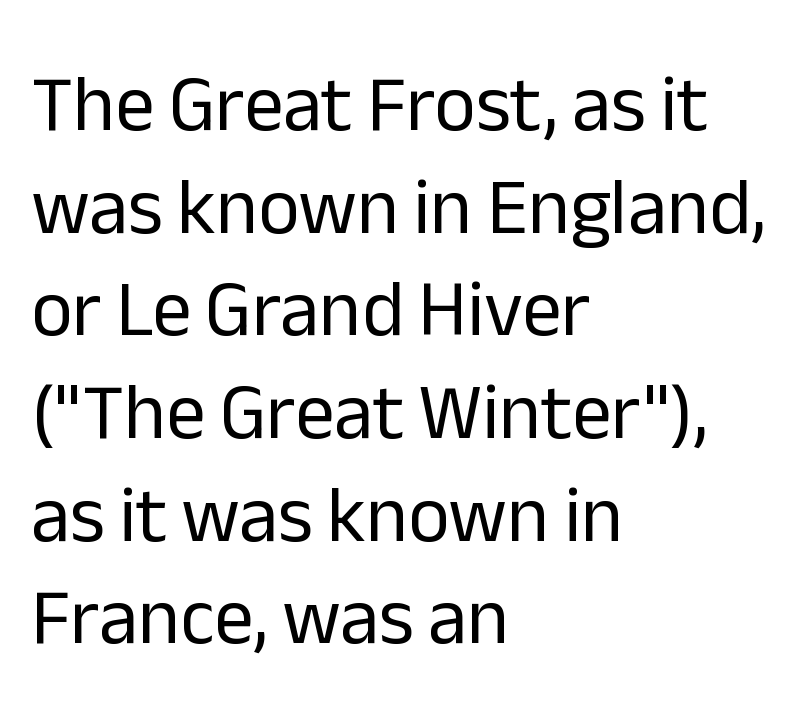
The image shows 79 px regular-weight sans-serif type, upright; set left-aligned, normal line spacing (1.3x), normal letter spacing, not underlined; low stroke contrast and a medium x-height.
